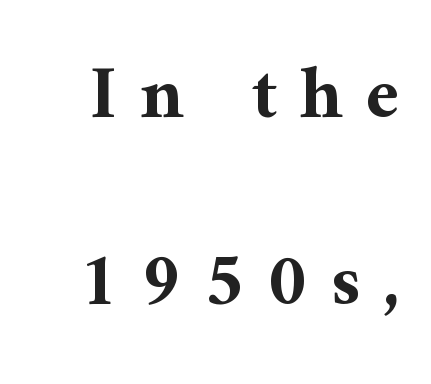
{"serif": "yes", "italic": "no", "bold": "yes", "weight": "bold", "width": "normal", "stroke_contrast": "medium", "x_height": "medium", "monospaced": "no", "underline": "no", "line_spacing": "loose", "line_spacing_ratio": 2.46, "letter_spacing": "wide", "letter_spacing_em": 0.3, "glyph_px": 76}
